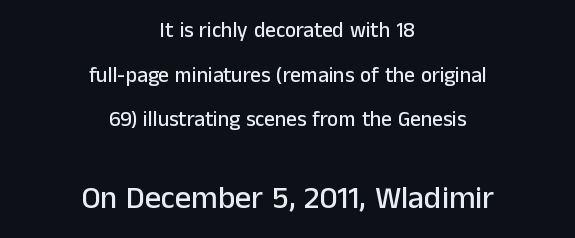
Compared with a flush-left layout, this one balances lines on the center instead. The letters carry no serifs — their stems end cleanly without finishing strokes. Clear beneath every line of the passage. Caption: upper text group reduced, lower text group enlarged.
